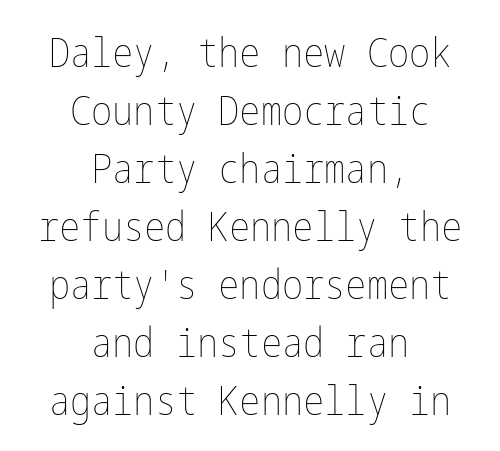
Q: Is the text bold? A: No.
Q: Is the text italic (slanted)? A: No, it is upright.
Q: Is the text underlined? A: No.
Q: How is the paragraph aligned? A: Centered.
Q: Is the spacing between letters normal or unusually wide? A: Normal.
Q: Is the spacing between lines tight, normal or loose? A: Normal.
Q: Width (condensed, normal, or wide)? A: Condensed.
Q: Stroke contrast? A: Low.
Q: x-height? A: Medium.
